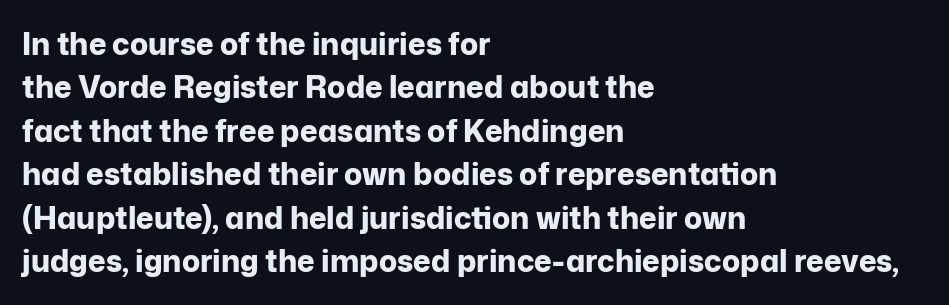
The image shows 30 px bold sans-serif type, upright; set left-aligned, normal line spacing (1.45x), normal letter spacing, not underlined; low stroke contrast and a medium x-height.
